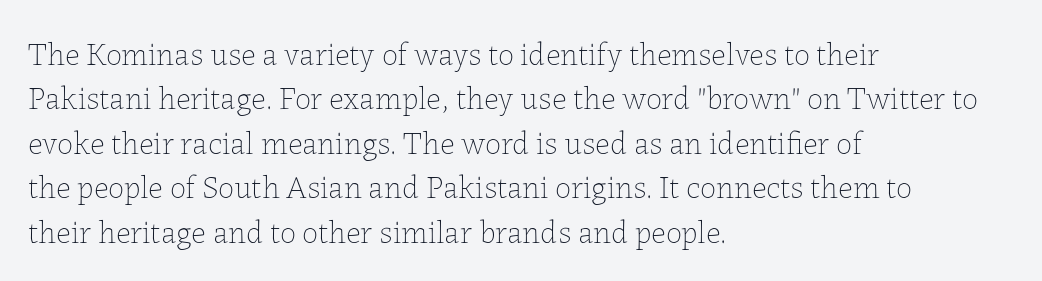
In CSS terms this would be text-align: left. Anything drawn beneath the words? Only blank space. Is the type heavy? It reads as light-to-regular instead. Italic: no, the glyphs are upright roman.
